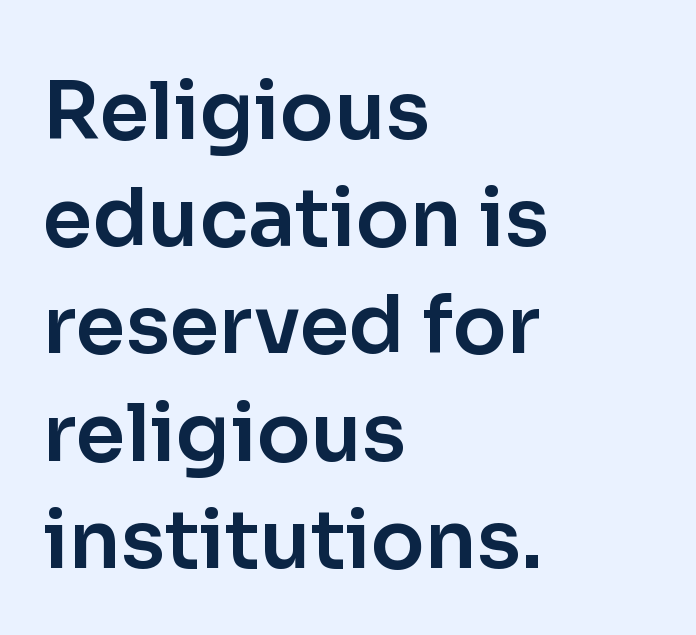
Horizontally, the lines are justified to the leading edge only. A typesetter would call this zero additional tracking. Rule under the text: the space is simply empty. The specimen reads as upright at a glance. What kind of face is this? One without serifs — a sans. One glance says typical: line gaps are just what's usual.
